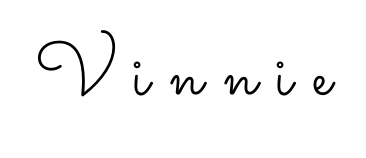
Q: Is the text bold? A: No.
Q: Is the text italic (slanted)? A: Yes.
Q: Is the text underlined? A: No.
Q: Is the spacing between letters normal or unusually wide? A: Unusually wide.
Q: Width (condensed, normal, or wide)? A: Wide.
Q: Stroke contrast? A: Low.
Q: x-height? A: Small.
Q: Monospaced? A: No.
